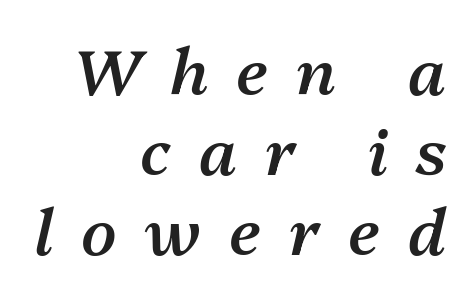
{"italic": "yes", "lean": "right", "slant_degrees": 13, "bold": "semi", "weight": "semibold", "width": "normal", "stroke_contrast": "medium", "x_height": "medium", "monospaced": "no", "underline": "no", "align": "right", "line_spacing": "normal", "line_spacing_ratio": 1.25, "letter_spacing": "wide", "letter_spacing_em": 0.44, "glyph_px": 64}
